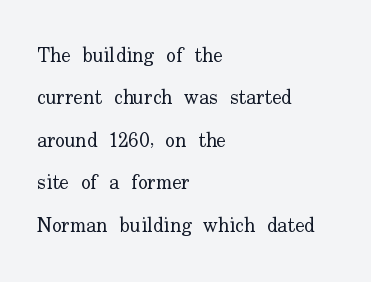
Glyph-to-glyph distance matches everyday printed text. The cut favours lightness, reaching ordinary text weight at its darkest. Italic: no, the glyphs are upright roman. Typeset ragged right — the left edge is the straight one. Is there much room between lines? Yes — plenty of vertical air separates them.
